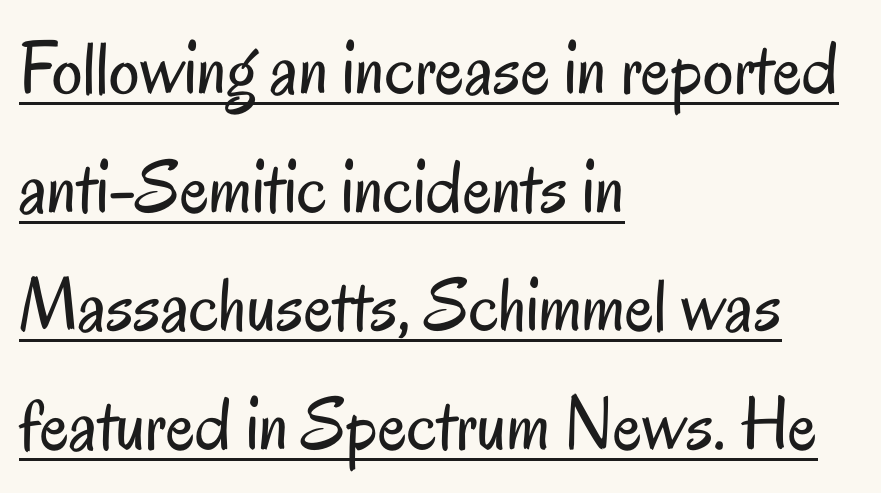
The image shows 76 px regular-weight, condensed sans-serif type, upright; set left-aligned, normal line spacing (1.56x), normal letter spacing, underlined; low stroke contrast and a small x-height.
